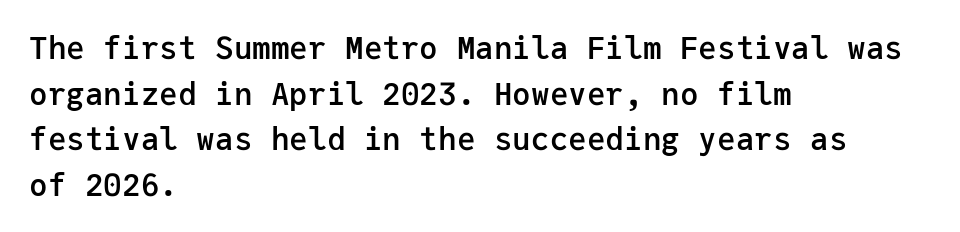
{"serif": "no", "italic": "no", "bold": "semi", "weight": "semibold", "width": "normal", "stroke_contrast": "low", "x_height": "medium", "monospaced": "yes", "underline": "no", "align": "left", "line_spacing": "normal", "line_spacing_ratio": 1.47, "letter_spacing": "normal", "letter_spacing_em": 0.0, "glyph_px": 31}
